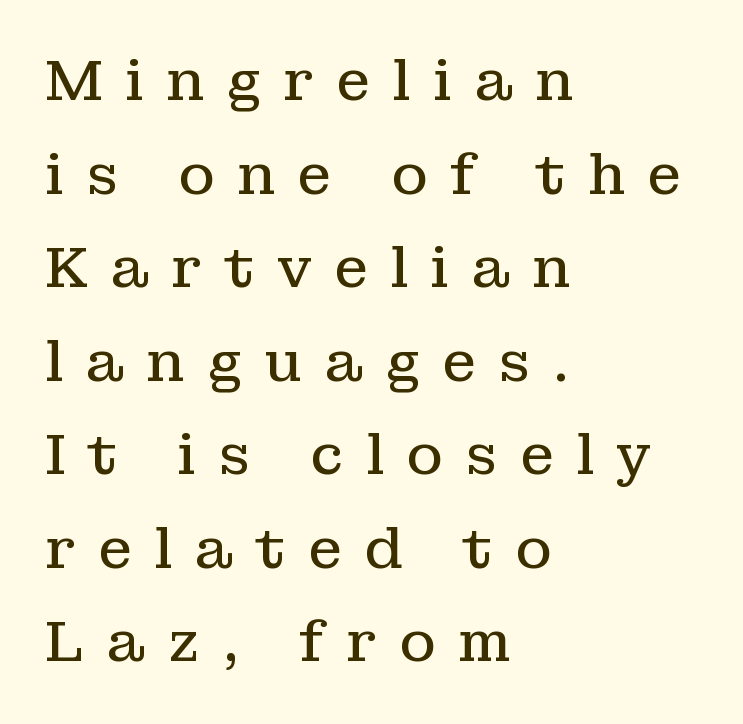
The image shows 56 px regular-weight serif type, upright; set left-aligned, normal line spacing (1.67x), unusually wide letter spacing (+0.39 em), not underlined; low stroke contrast and a medium x-height.
